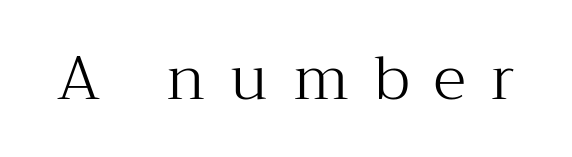
The image shows 61 px light serif type, upright; set unusually wide letter spacing (+0.41 em), not underlined; medium stroke contrast and a medium x-height.
